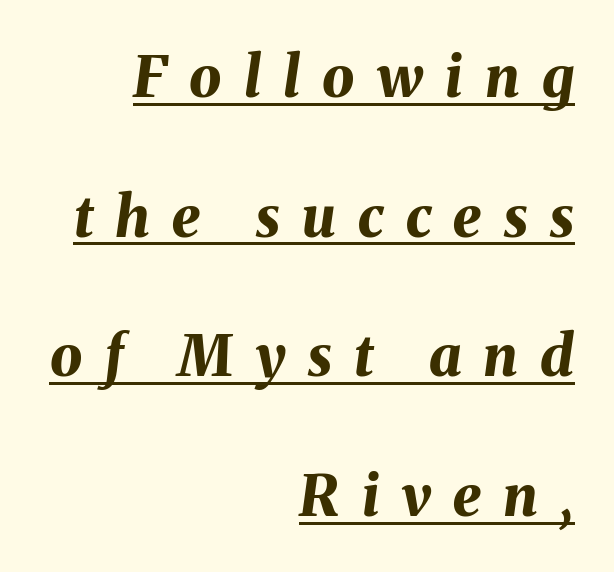
Q: Is the text bold? A: Yes.
Q: Is the text italic (slanted)? A: Yes, it leans right by about 8 degrees.
Q: Is the text underlined? A: Yes.
Q: How is the paragraph aligned? A: Right-aligned.
Q: Is the spacing between letters normal or unusually wide? A: Unusually wide.
Q: Is the spacing between lines tight, normal or loose? A: Loose.
Q: Width (condensed, normal, or wide)? A: Normal.
Q: Stroke contrast? A: Medium.
Q: x-height? A: Medium.
Q: Monospaced? A: No.
